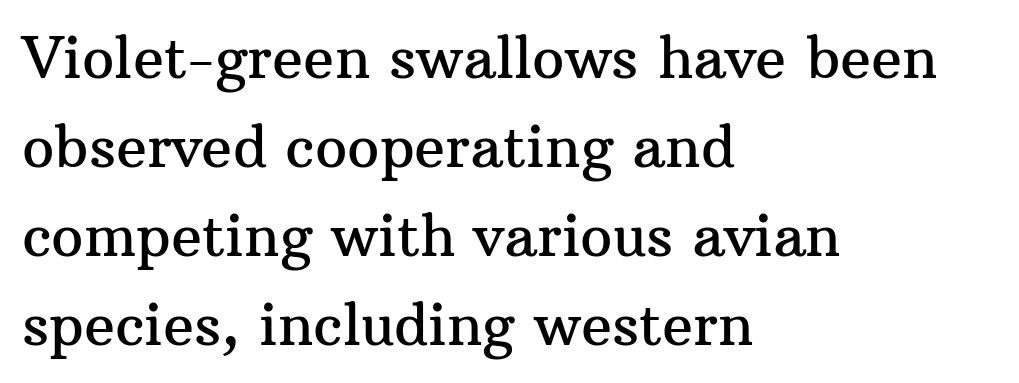
{"serif": "yes", "italic": "no", "width": "normal", "stroke_contrast": "medium", "x_height": "medium", "monospaced": "no", "underline": "no", "align": "left", "line_spacing": "normal", "line_spacing_ratio": 1.56, "letter_spacing": "normal", "letter_spacing_em": 0.0, "glyph_px": 57}
